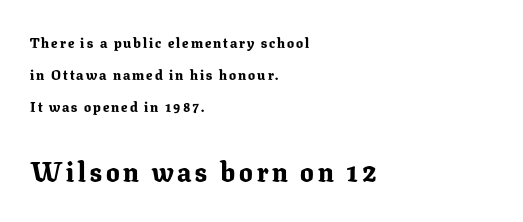
Q: Is the text bold? A: Yes.
Q: Is the text italic (slanted)? A: No, it is upright.
Q: Is the text underlined? A: No.
Q: How is the paragraph aligned? A: Left-aligned.
Q: Is the spacing between lines tight, normal or loose? A: Loose.
Q: Which block of text is set in a larger size, the first (top) or the second (bottom)? A: The second (bottom) one.
